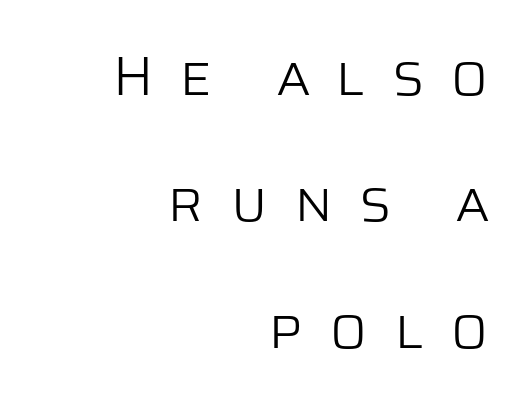
Q: Is the text bold? A: No.
Q: Is the text italic (slanted)? A: No, it is upright.
Q: Is the typeface a serif or a sans-serif typeface? A: Sans-serif.
Q: Is the text underlined? A: No.
Q: How is the paragraph aligned? A: Right-aligned.
Q: Is the spacing between letters normal or unusually wide? A: Unusually wide.
Q: Is the spacing between lines tight, normal or loose? A: Loose.
Q: Width (condensed, normal, or wide)? A: Normal.
Q: Stroke contrast? A: Low.
Q: x-height? A: Large.
Q: Monospaced? A: No.
